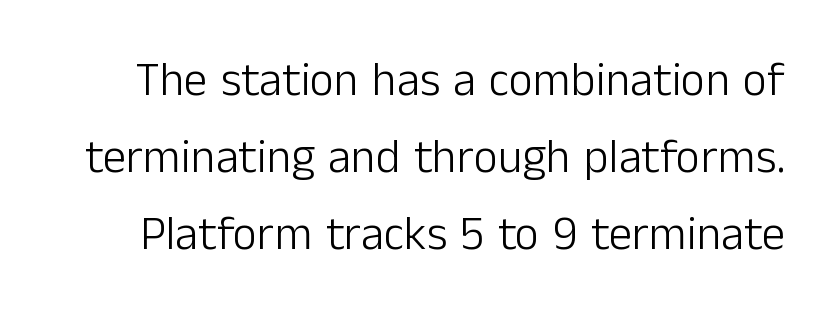
{"serif": "no", "italic": "no", "bold": "no", "weight": "light", "width": "normal", "stroke_contrast": "low", "x_height": "medium", "monospaced": "no", "underline": "no", "line_spacing": "normal", "line_spacing_ratio": 1.64, "letter_spacing": "normal", "letter_spacing_em": 0.0, "glyph_px": 47}
